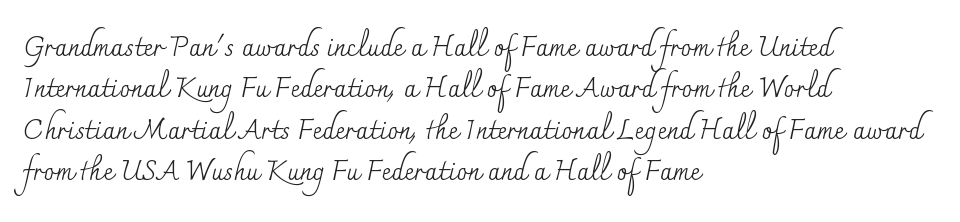
Q: Is the text bold? A: No.
Q: Is the text italic (slanted)? A: Yes.
Q: Is the text underlined? A: No.
Q: How is the paragraph aligned? A: Left-aligned.
Q: Is the spacing between letters normal or unusually wide? A: Normal.
Q: Is the spacing between lines tight, normal or loose? A: Normal.
